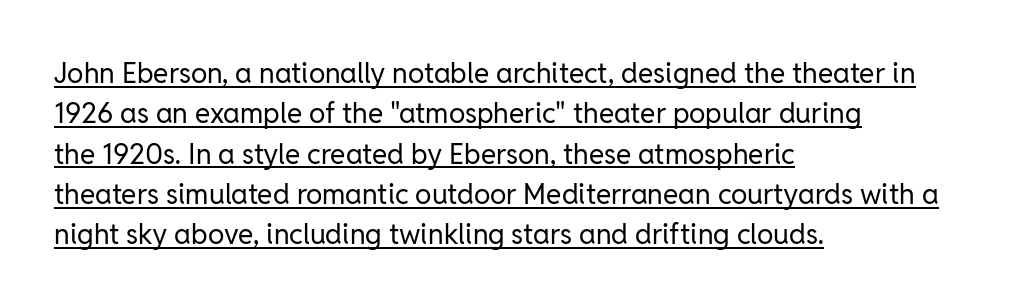
Spacing verdict: proportional, widths tailored to each character. Students, observe the line beneath the letters — that is underlining. It's the straight-up-and-down kind of type. These lines are set flush left with a ragged right edge.
